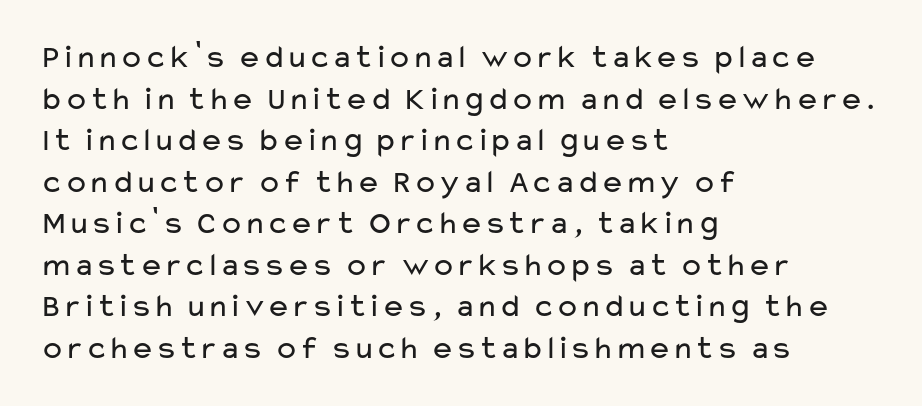
Letterform terminals end flat and unadorned throughout the passage. Each letter keeps its own natural width here, so spacing adapts to shape. How would I describe the line gaps? Plain and ordinary. The lettering stays uniformly vertical, giving the passage a roman look. Decoration check: the copy has no underline.
